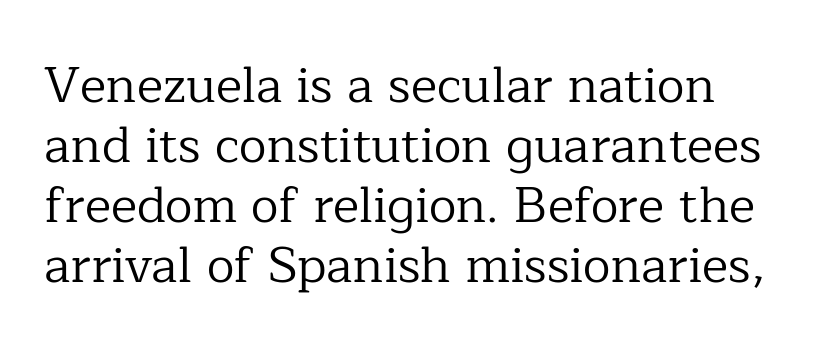
The image shows 50 px regular-weight serif type, upright; set line spacing 1.2x, normal letter spacing, not underlined; low stroke contrast and a medium x-height.
